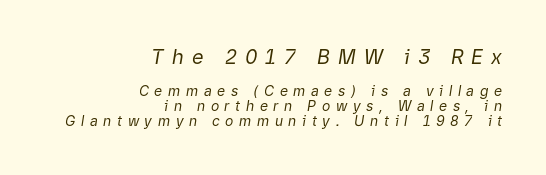
Letter spacing: wide. The passage shown leans; its letterforms are oblique. Short and long lines alike share a common ending point at right. Large over small — that's the arrangement of the two blocks here.
